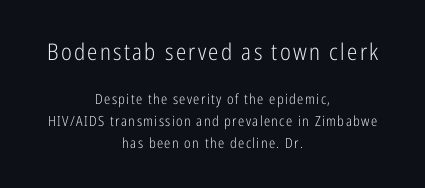
The image shows 23 px text type, upright; set centered, normal line spacing (1.56x), not underlined; the first (top) block is 1.64x larger.
